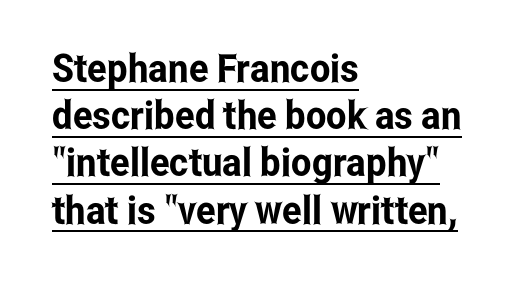
{"serif": "no", "italic": "no", "width": "condensed", "stroke_contrast": "low", "x_height": "medium", "monospaced": "no", "underline": "yes", "align": "left", "line_spacing_ratio": 1.21, "letter_spacing": "normal", "letter_spacing_em": 0.0, "glyph_px": 39}
